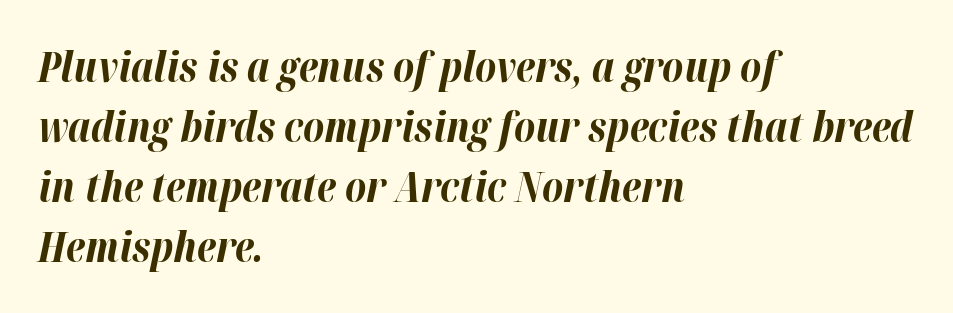
Is there much room between lines? A standard amount, neither cramped nor airy. Weight: bold. This sample has the flowing, uneven cadence of proportional lettering. Notice how the passage keeps a crisp vertical edge on the left only. Would a proofreader flag this as italicized? Yes. Type without underlining.
